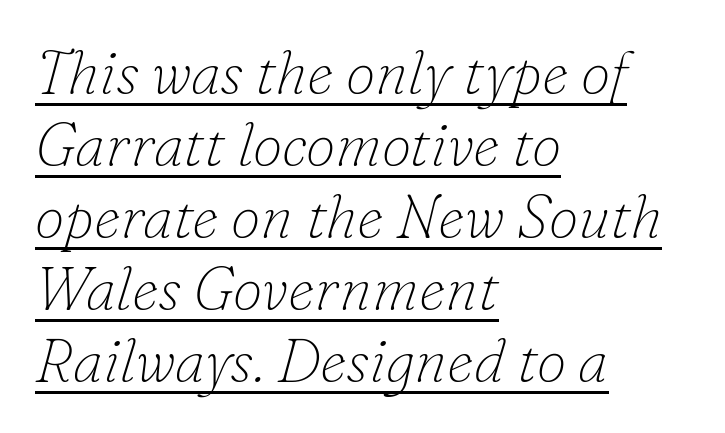
{"serif": "yes", "italic": "yes", "lean": "right", "slant_degrees": 16, "bold": "no", "weight": "thin", "width": "normal", "stroke_contrast": "low", "x_height": "small", "monospaced": "no", "underline": "yes", "align": "left", "line_spacing_ratio": 1.2, "letter_spacing": "normal", "letter_spacing_em": 0.0, "glyph_px": 60}
